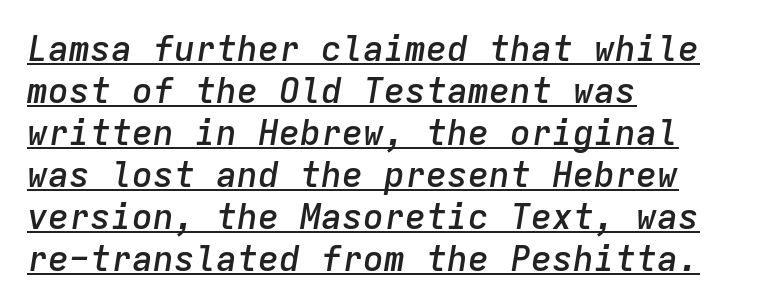
Every letter is mildly thick-stroked: semibold rather than bold. Characters are canted at an angle relative to the baseline's perpendicular. Between one letter and the next there's only the usual sliver of space. Do the characters align in a grid? Yes, the font is monospaced.
